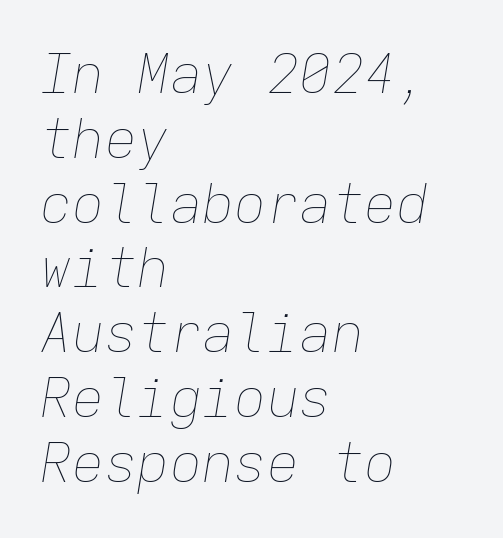
Q: Is the text bold? A: No.
Q: Is the text italic (slanted)? A: Yes, it leans right by about 9 degrees.
Q: Is the text underlined? A: No.
Q: How is the paragraph aligned? A: Left-aligned.
Q: Is the spacing between letters normal or unusually wide? A: Normal.
Q: Width (condensed, normal, or wide)? A: Normal.
Q: Stroke contrast? A: Low.
Q: x-height? A: Medium.
Q: Monospaced? A: Yes.
